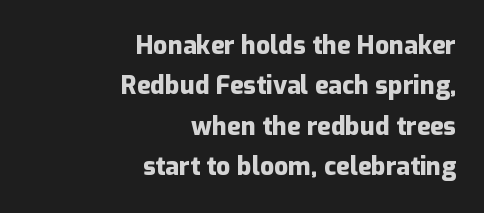
Q: Is the text bold? A: Yes.
Q: Is the text italic (slanted)? A: No, it is upright.
Q: Is the text underlined? A: No.
Q: How is the paragraph aligned? A: Right-aligned.
Q: Is the spacing between letters normal or unusually wide? A: Normal.
Q: Is the spacing between lines tight, normal or loose? A: Normal.
